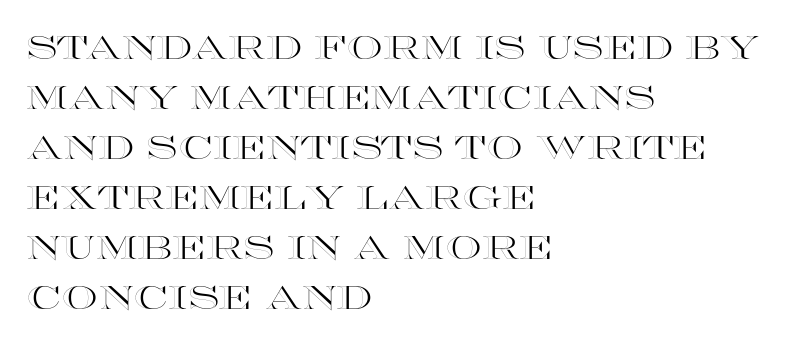
{"italic": "no", "width": "wide", "x_height": "large", "monospaced": "no", "underline": "no", "align": "left", "line_spacing": "normal", "line_spacing_ratio": 1.56, "letter_spacing": "normal", "letter_spacing_em": 0.0, "glyph_px": 32}
